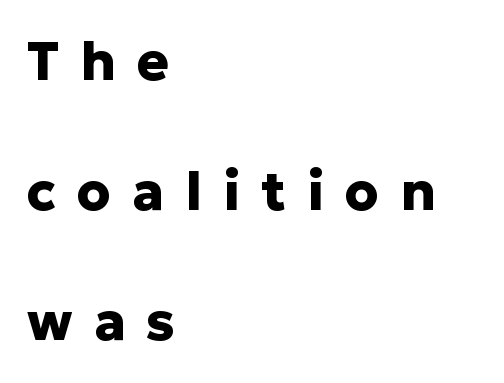
Q: Is the text bold? A: Yes.
Q: Is the text italic (slanted)? A: No, it is upright.
Q: Is the typeface a serif or a sans-serif typeface? A: Sans-serif.
Q: Is the text underlined? A: No.
Q: How is the paragraph aligned? A: Left-aligned.
Q: Is the spacing between letters normal or unusually wide? A: Unusually wide.
Q: Is the spacing between lines tight, normal or loose? A: Loose.
Q: Width (condensed, normal, or wide)? A: Normal.
Q: Stroke contrast? A: Low.
Q: x-height? A: Medium.
Q: Monospaced? A: No.
